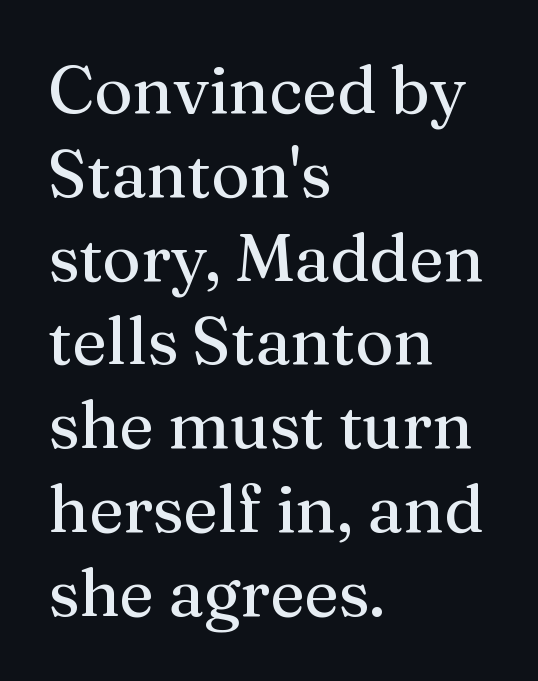
Regarding serifs, this sample has them. The rendering uses natural spacing where letterforms have individual widths. The specimen reads as upright at a glance. In terms of letterspacing, this is plain default setting. Teacher's note: observe the even left margin — that is flush-left alignment. Lines of text with bare space underneath.
